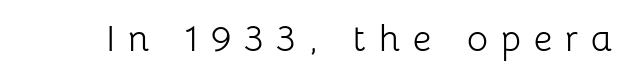
The image shows 36 px light sans-serif type, upright; set unusually wide letter spacing (+0.36 em), not underlined; low stroke contrast and a medium x-height.
